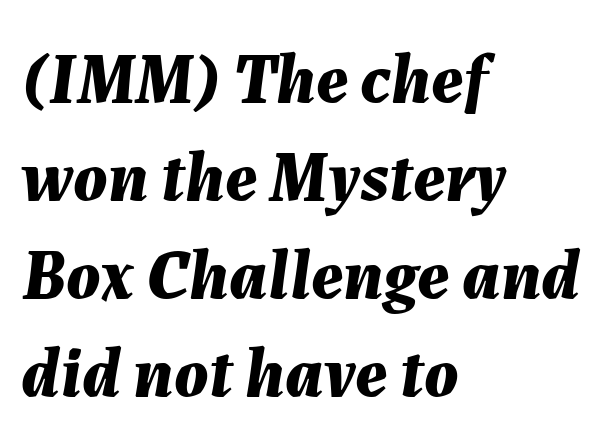
{"italic": "yes", "lean": "right", "slant_degrees": 7, "bold": "yes", "weight": "bold", "width": "normal", "stroke_contrast": "medium", "x_height": "medium", "monospaced": "no", "underline": "no", "align": "left", "line_spacing": "normal", "line_spacing_ratio": 1.38, "letter_spacing": "normal", "letter_spacing_em": 0.0, "glyph_px": 71}
